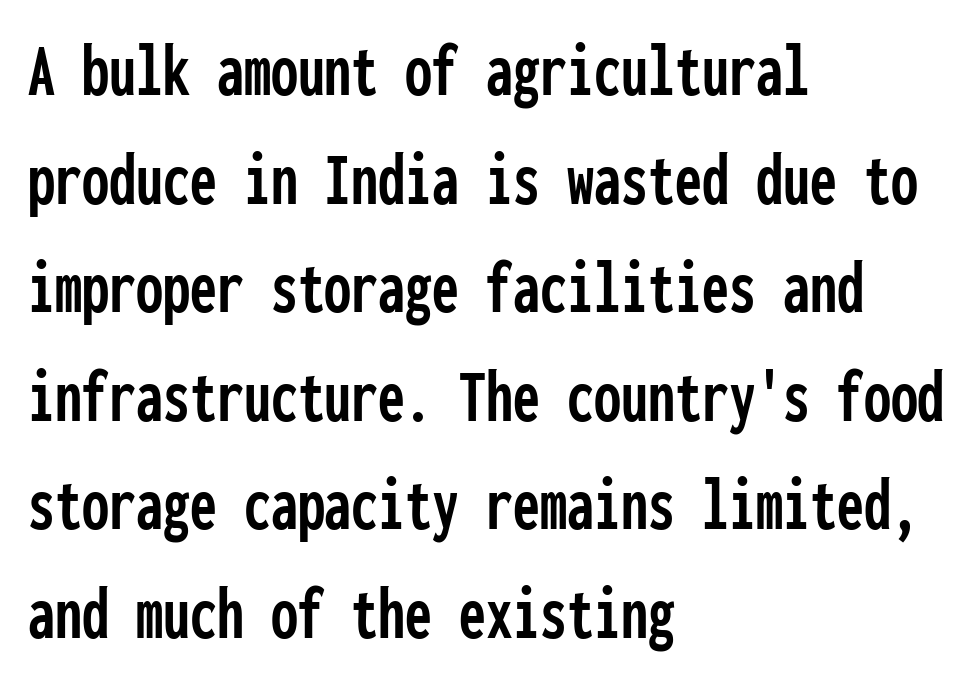
Nobody touched the tracking dial on this one. Beneath every word, the page is bare. The characters display no serif detailing; their extremities are plain. The lettering holds an erect, upright posture throughout. Reading down the column, the eye jumps a familiar distance to each next line.
